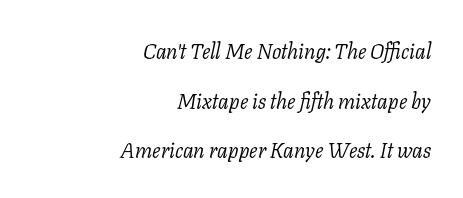
If you drew a line through each stem, it would be angled. The area under the type is left untouched. The text block is weighted toward the right margin, trailing off unevenly leftward. The letters sit at their default tracking, neither squeezed nor spread.
